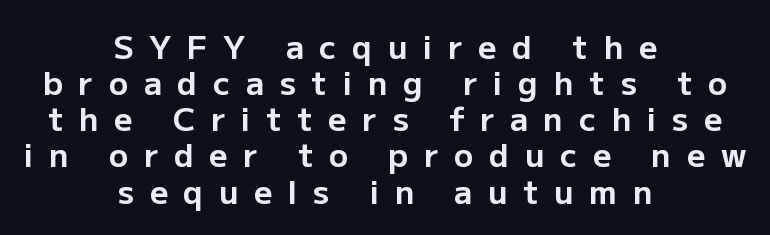
Q: Is the text bold? A: Yes.
Q: Is the text italic (slanted)? A: No, it is upright.
Q: Is the typeface a serif or a sans-serif typeface? A: Sans-serif.
Q: Is the text underlined? A: No.
Q: How is the paragraph aligned? A: Centered.
Q: Is the spacing between letters normal or unusually wide? A: Unusually wide.
Q: Is the spacing between lines tight, normal or loose? A: Tight.
Q: Width (condensed, normal, or wide)? A: Normal.
Q: Stroke contrast? A: Low.
Q: x-height? A: Medium.
Q: Monospaced? A: No.
